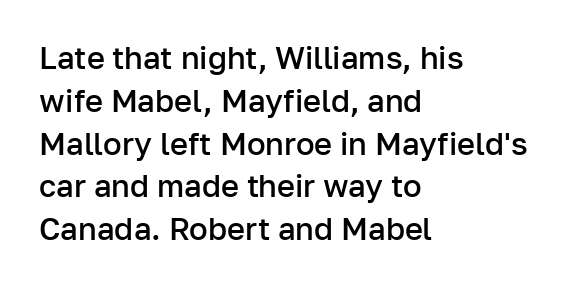
{"serif": "no", "italic": "no", "bold": "semi", "weight": "semibold", "width": "normal", "stroke_contrast": "low", "x_height": "medium", "monospaced": "no", "underline": "no", "align": "left", "line_spacing": "normal", "line_spacing_ratio": 1.38, "letter_spacing": "normal", "letter_spacing_em": 0.0, "glyph_px": 31}
